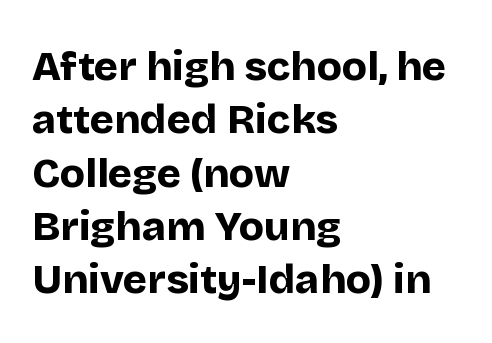
Q: Is the text bold? A: Yes.
Q: Is the text italic (slanted)? A: No, it is upright.
Q: Is the typeface a serif or a sans-serif typeface? A: Sans-serif.
Q: Is the text underlined? A: No.
Q: How is the paragraph aligned? A: Left-aligned.
Q: Is the spacing between letters normal or unusually wide? A: Normal.
Q: Is the spacing between lines tight, normal or loose? A: Normal.
Q: Width (condensed, normal, or wide)? A: Normal.
Q: Stroke contrast? A: Low.
Q: x-height? A: Large.
Q: Monospaced? A: No.
